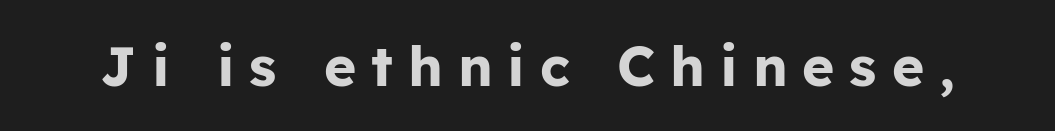
Q: Is the text bold? A: Yes.
Q: Is the text italic (slanted)? A: No, it is upright.
Q: Is the typeface a serif or a sans-serif typeface? A: Sans-serif.
Q: Is the text underlined? A: No.
Q: Is the spacing between letters normal or unusually wide? A: Unusually wide.
Q: Width (condensed, normal, or wide)? A: Normal.
Q: Stroke contrast? A: Low.
Q: x-height? A: Medium.
Q: Monospaced? A: No.
